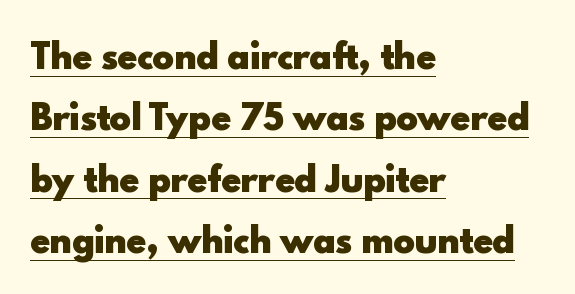
{"serif": "no", "italic": "no", "bold": "yes", "weight": "heavy", "width": "normal", "x_height": "small", "monospaced": "no", "underline": "yes", "align": "left", "line_spacing_ratio": 1.86, "letter_spacing": "normal", "letter_spacing_em": 0.0, "glyph_px": 33}
